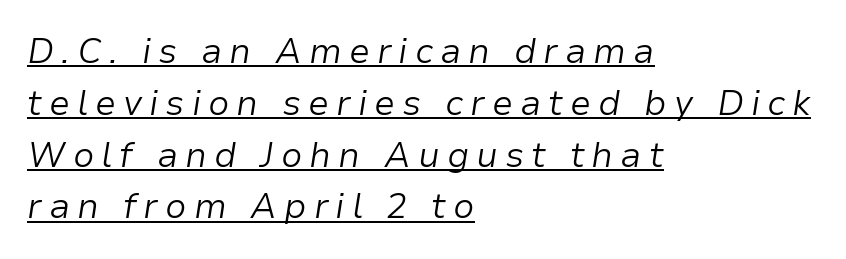
{"italic": "yes", "lean": "right", "slant_degrees": 9, "bold": "no", "weight": "light", "width": "normal", "stroke_contrast": "low", "x_height": "medium", "monospaced": "no", "underline": "yes", "align": "left", "line_spacing": "normal", "line_spacing_ratio": 1.48, "letter_spacing": "wide", "letter_spacing_em": 0.2, "glyph_px": 35}
